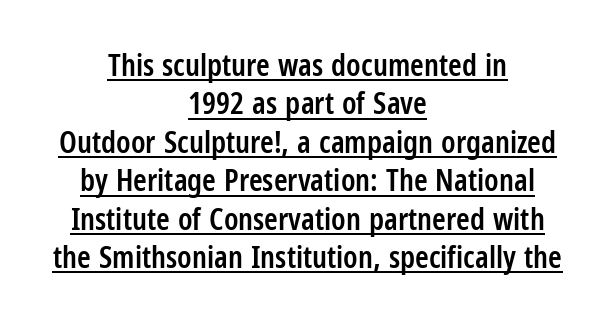
The image shows 31 px semibold, condensed sans-serif type, upright; set centered, line spacing 1.24x, normal letter spacing, underlined; low stroke contrast and a medium x-height.
